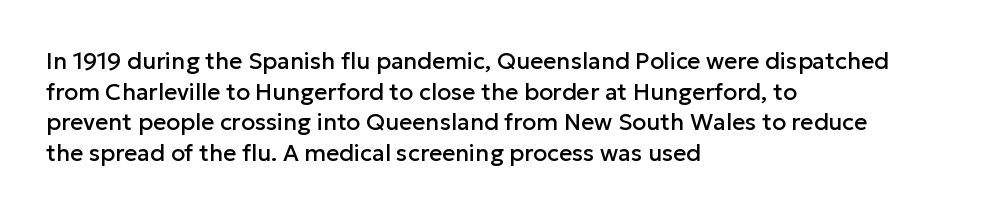
{"italic": "no", "underline": "no", "align": "left", "line_spacing": "normal", "line_spacing_ratio": 1.33, "letter_spacing": "normal", "letter_spacing_em": 0.0, "glyph_px": 23}
